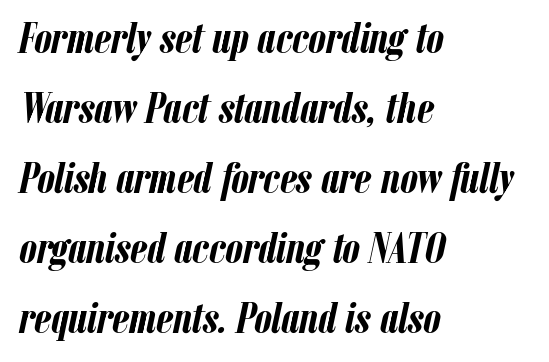
Q: Is the text bold? A: Yes.
Q: Is the text italic (slanted)? A: Yes, it leans right by about 12 degrees.
Q: Is the text underlined? A: No.
Q: How is the paragraph aligned? A: Left-aligned.
Q: Is the spacing between letters normal or unusually wide? A: Normal.
Q: Is the spacing between lines tight, normal or loose? A: Normal.
Q: Width (condensed, normal, or wide)? A: Condensed.
Q: Stroke contrast? A: Low.
Q: x-height? A: Medium.
Q: Monospaced? A: No.
